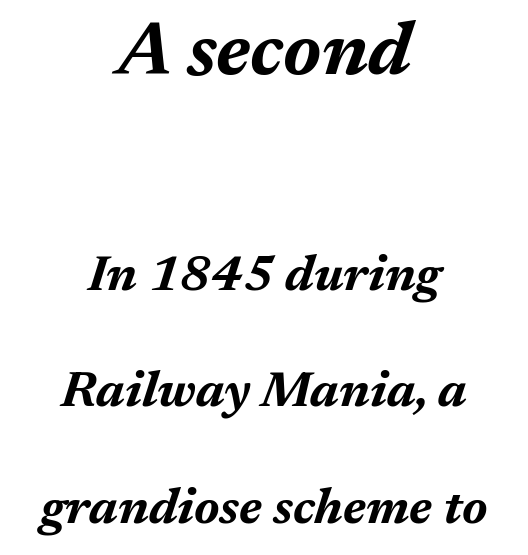
{"italic": "yes", "lean": "right", "slant_degrees": 17, "bold": "yes", "weight": "bold", "width": "normal", "stroke_contrast": "medium", "x_height": "medium", "monospaced": "no", "underline": "no", "align": "center", "line_spacing": "loose", "line_spacing_ratio": 2.33, "letter_spacing": "normal", "letter_spacing_em": 0.0, "larger_block": "first", "size_ratio": 1.5, "glyph_px": 75}
